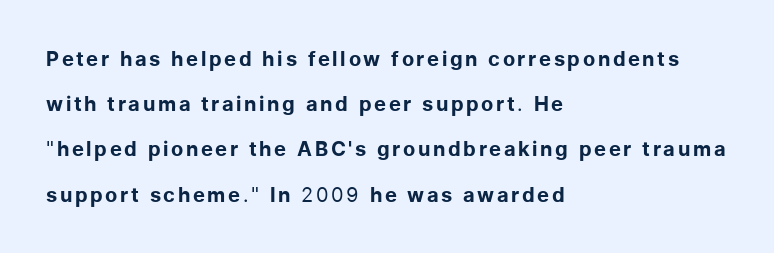
Q: Is the text bold? A: No.
Q: Is the text italic (slanted)? A: No, it is upright.
Q: Is the text underlined? A: No.
Q: How is the paragraph aligned? A: Left-aligned.
Q: Is the spacing between lines tight, normal or loose? A: Loose.
